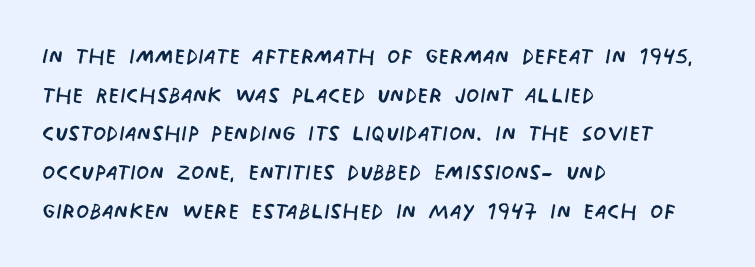
The image shows 30 px regular-weight, condensed sans-serif type; set left-aligned, normal line spacing (1.29x), normal letter spacing, not underlined; low stroke contrast and a large x-height.
